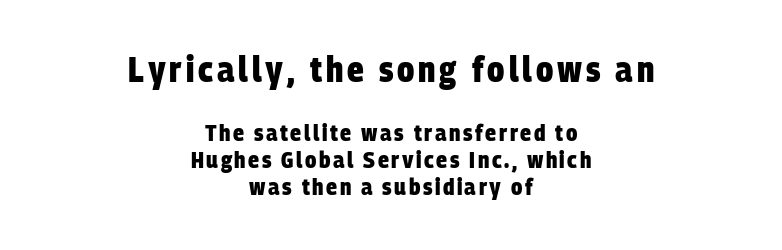
Q: Is the text bold? A: Yes.
Q: Is the typeface a serif or a sans-serif typeface? A: Sans-serif.
Q: Is the text underlined? A: No.
Q: How is the paragraph aligned? A: Centered.
Q: Which block of text is set in a larger size, the first (top) or the second (bottom)? A: The first (top) one.
Q: Width (condensed, normal, or wide)? A: Condensed.
Q: Stroke contrast? A: Low.
Q: x-height? A: Large.
Q: Monospaced? A: No.
